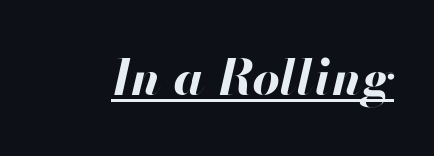
{"italic": "yes", "lean": "right", "slant_degrees": 13, "bold": "yes", "weight": "bold", "width": "normal", "stroke_contrast": "high", "x_height": "small", "monospaced": "no", "underline": "yes", "letter_spacing": "normal", "letter_spacing_em": 0.0, "glyph_px": 48}
